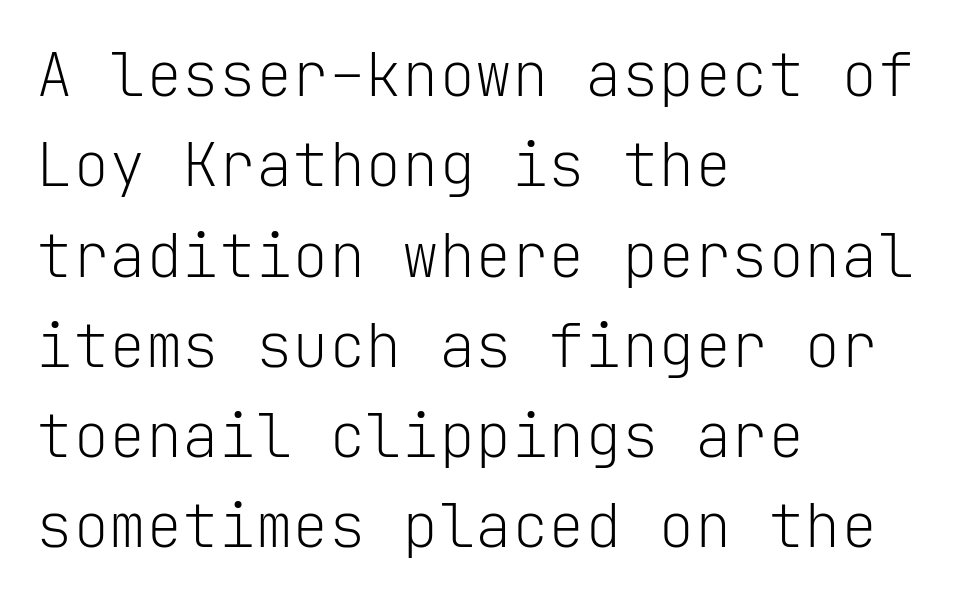
Q: Is the text bold? A: No.
Q: Is the text italic (slanted)? A: No, it is upright.
Q: Is the typeface a serif or a sans-serif typeface? A: Sans-serif.
Q: Is the text underlined? A: No.
Q: How is the paragraph aligned? A: Left-aligned.
Q: Is the spacing between letters normal or unusually wide? A: Normal.
Q: Is the spacing between lines tight, normal or loose? A: Normal.
Q: Width (condensed, normal, or wide)? A: Normal.
Q: Stroke contrast? A: Low.
Q: x-height? A: Medium.
Q: Monospaced? A: Yes.
